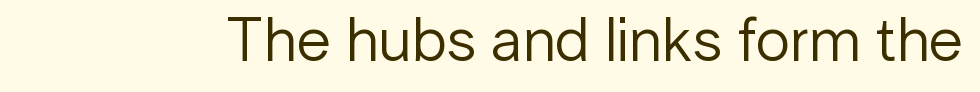
The image shows 62 px regular-weight sans-serif type, upright; set normal letter spacing, not underlined; low stroke contrast and a medium x-height.
